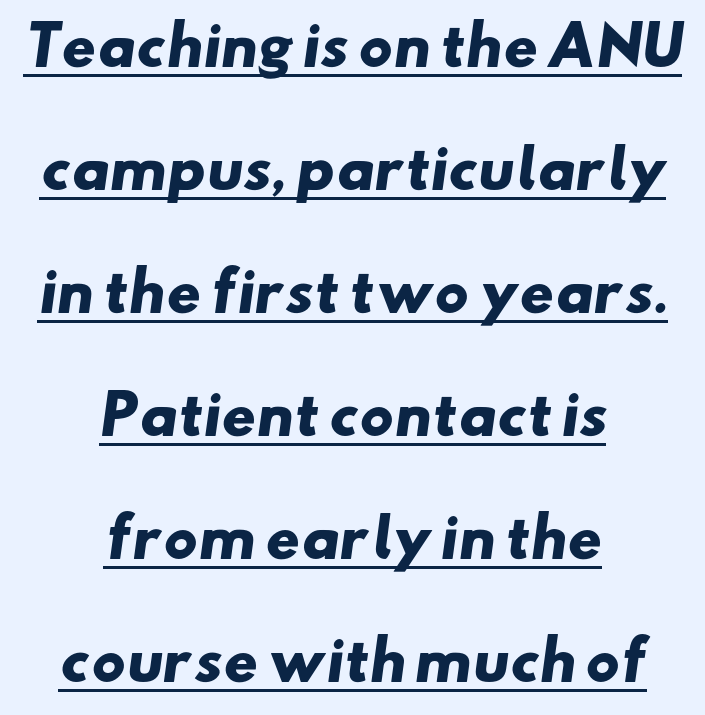
The image shows 53 px heavy, wide sans-serif type; set centered, loose line spacing (2.32x), normal letter spacing, underlined; low stroke contrast and a small x-height.
